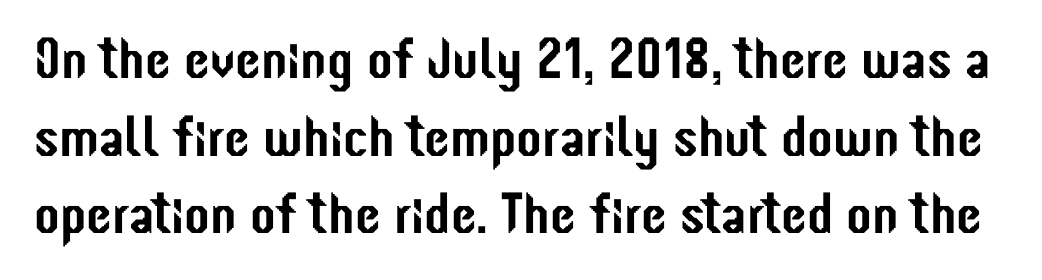
Q: Is the text italic (slanted)? A: No, it is upright.
Q: Is the typeface a serif or a sans-serif typeface? A: Sans-serif.
Q: Is the text underlined? A: No.
Q: Is the spacing between letters normal or unusually wide? A: Normal.
Q: Is the spacing between lines tight, normal or loose? A: Normal.
Q: Width (condensed, normal, or wide)? A: Condensed.
Q: Stroke contrast? A: Low.
Q: x-height? A: Medium.
Q: Monospaced? A: No.
